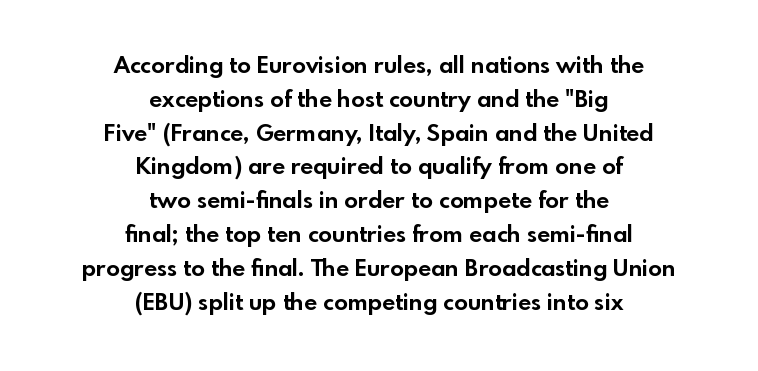
Q: Is the text bold? A: Yes.
Q: Is the text italic (slanted)? A: No, it is upright.
Q: Is the text underlined? A: No.
Q: How is the paragraph aligned? A: Centered.
Q: Is the spacing between letters normal or unusually wide? A: Normal.
Q: Is the spacing between lines tight, normal or loose? A: Normal.
